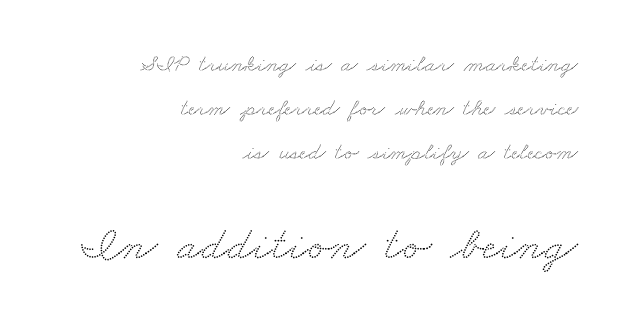
Typographically, this falls in the serif category. Proportional: the letters do not fall into vertical columns. The ragged edge is on the left, which tells us the setting is flush right. Decoration check: the copy has no underline. Caption: standard tracking, unaltered. The emphasis by scale lands on block number two, below.
